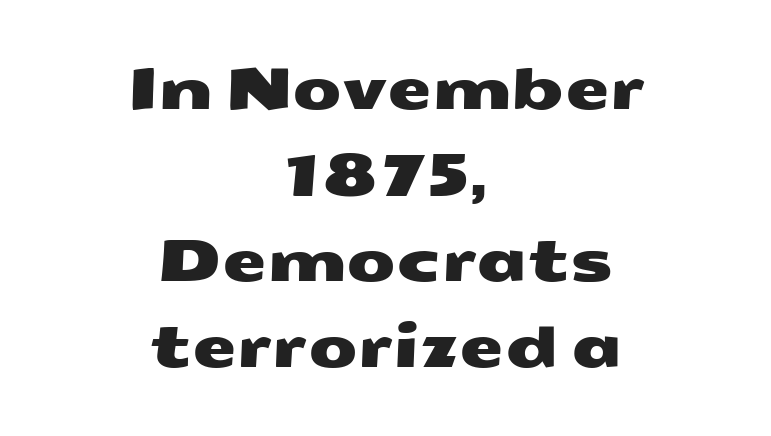
Does the type have serifs? No, each stem ends abruptly. The letterforms sit shoulder to shoulder at normal distance. Looks like regular typesetting: each glyph gets only the width it needs. If you folded the block vertically in half, each line would mirror itself in length.
